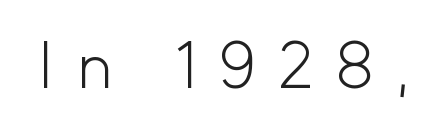
The image shows 64 px light sans-serif type, upright; set unusually wide letter spacing (+0.32 em), not underlined; a small x-height.
